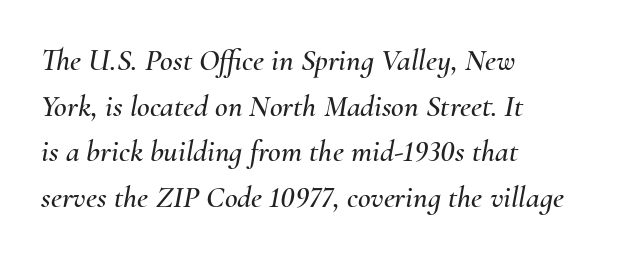
In terms of posture, this sample is oblique. Descenders are the only things crossing below the line. These lines sit exactly where default settings would place them. A typesetter would call this zero additional tracking. The text block is weighted toward the left margin, trailing off unevenly rightward.
